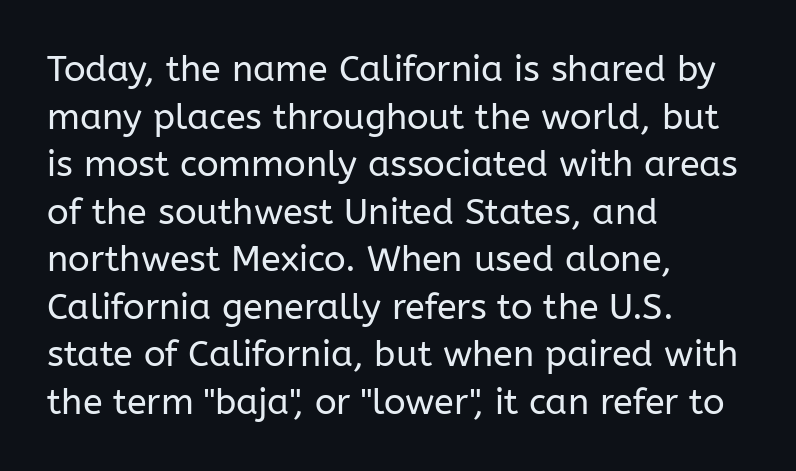
Observe the absence of serifs on each vertical stroke in this sample. Notice how descenders clear the ascenders below comfortably — that's standard leading. Line starts are locked; line ends wander. A typesetter would call this proportional, since set widths differ per character. The passage shown is not underscored anywhere. A typesetter would mark this as roman, not italic.
